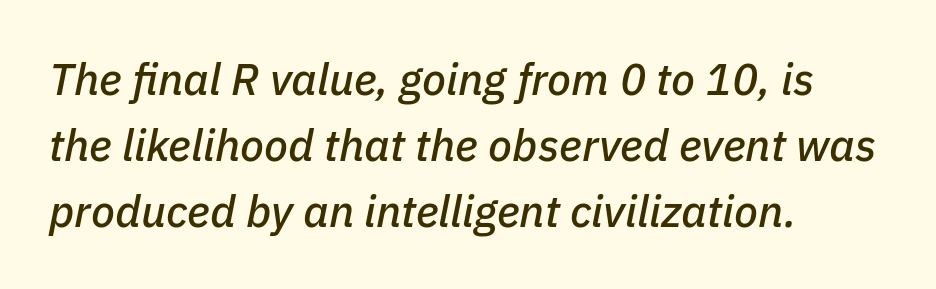
{"italic": "yes", "lean": "right", "slant_degrees": 11, "width": "normal", "stroke_contrast": "low", "x_height": "medium", "monospaced": "no", "underline": "no", "align": "left", "line_spacing": "normal", "line_spacing_ratio": 1.5, "letter_spacing": "normal", "letter_spacing_em": 0.0, "glyph_px": 44}
